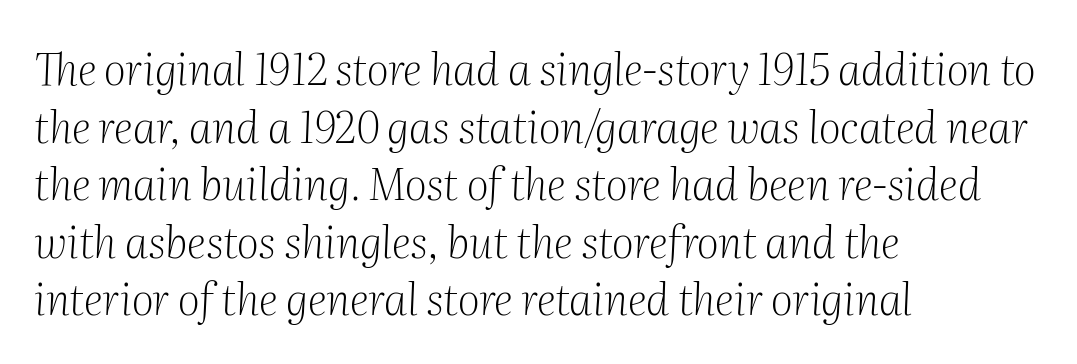
The image shows 43 px light serif type, italic (leaning right); set left-aligned, normal line spacing (1.34x), normal letter spacing, not underlined; medium stroke contrast and a medium x-height.
